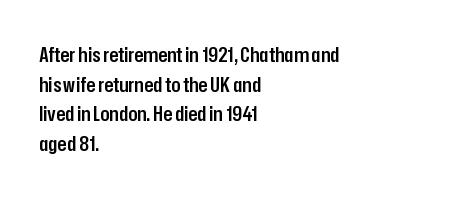
Q: Is the text bold? A: Semi-bold.
Q: Is the text italic (slanted)? A: No, it is upright.
Q: Is the text underlined? A: No.
Q: How is the paragraph aligned? A: Left-aligned.
Q: Is the spacing between letters normal or unusually wide? A: Normal.
Q: Is the spacing between lines tight, normal or loose? A: Normal.
